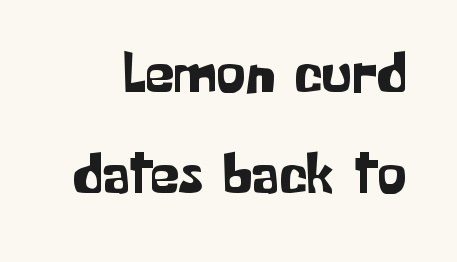
The image shows 58 px sans-serif type, upright; set line spacing 1.74x, normal letter spacing, not underlined; low stroke contrast and a medium x-height.
